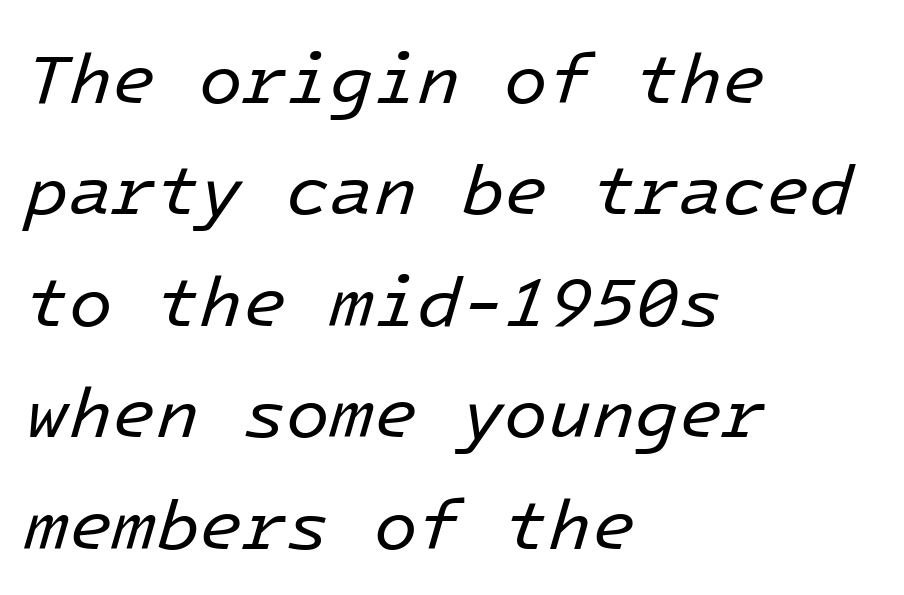
Tracking value appears to be zero — textbook default spacing. The typesetter chose a ragged-right arrangement here. The passage shown leans; its letterforms are oblique. Rule under the text: the space is simply empty.
